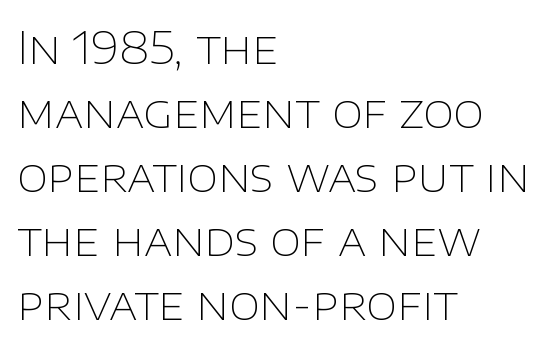
The image shows 45 px thin sans-serif type, upright; set left-aligned, normal line spacing (1.42x), normal letter spacing, not underlined; low stroke contrast and a large x-height.
